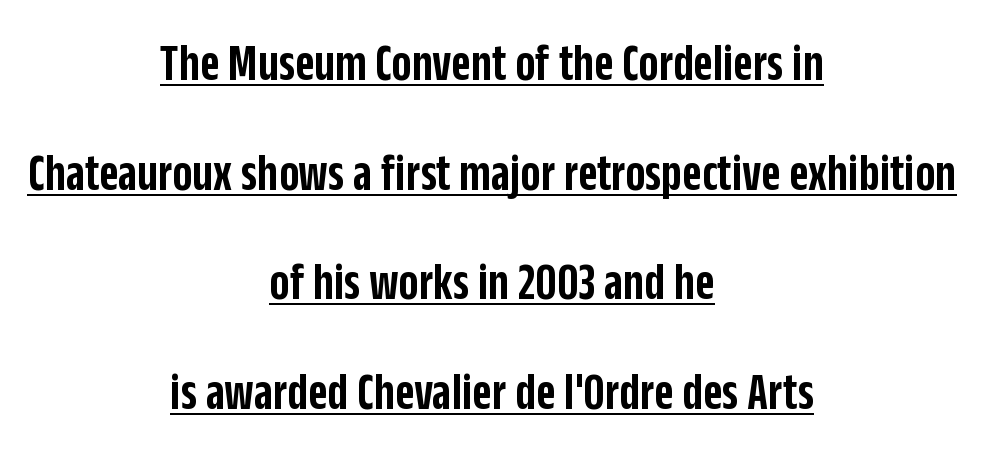
The image shows 53 px semibold, condensed sans-serif type, upright; set centered, loose line spacing (2.07x), normal letter spacing, underlined; low stroke contrast and a large x-height.
